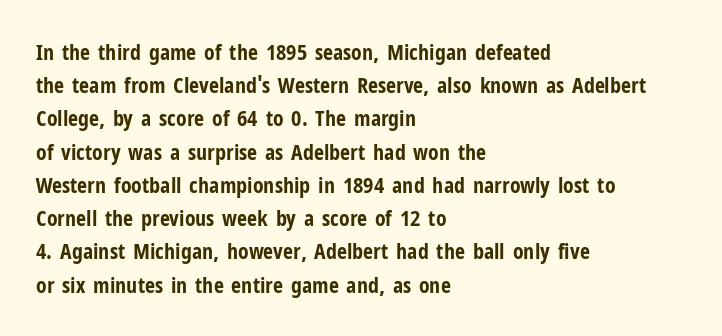
The image shows 22 px bold type, upright; set left-aligned, normal line spacing (1.51x), normal letter spacing, not underlined.
